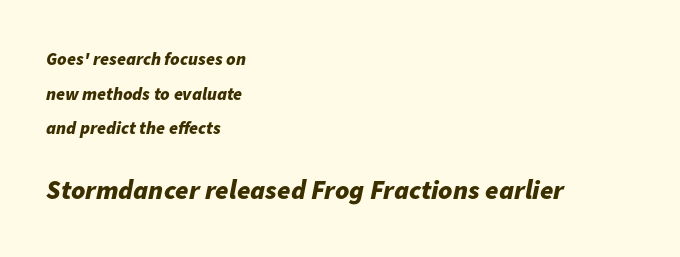
The image shows 27 px bold type, italic (leaning right); set left-aligned, loose line spacing (1.92x), normal letter spacing, not underlined; the second (bottom) block is 1.5x larger.
